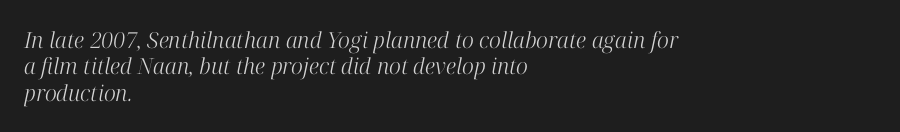
The image shows 22 px text type, italic (leaning right); set left-aligned, line spacing 1.2x, normal letter spacing, not underlined.
